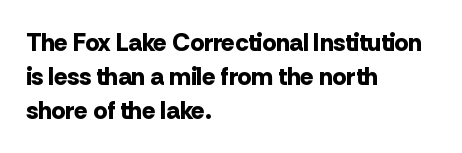
Q: Is the text bold? A: Yes.
Q: Is the text italic (slanted)? A: No, it is upright.
Q: Is the text underlined? A: No.
Q: How is the paragraph aligned? A: Left-aligned.
Q: Is the spacing between letters normal or unusually wide? A: Normal.
Q: Is the spacing between lines tight, normal or loose? A: Normal.
